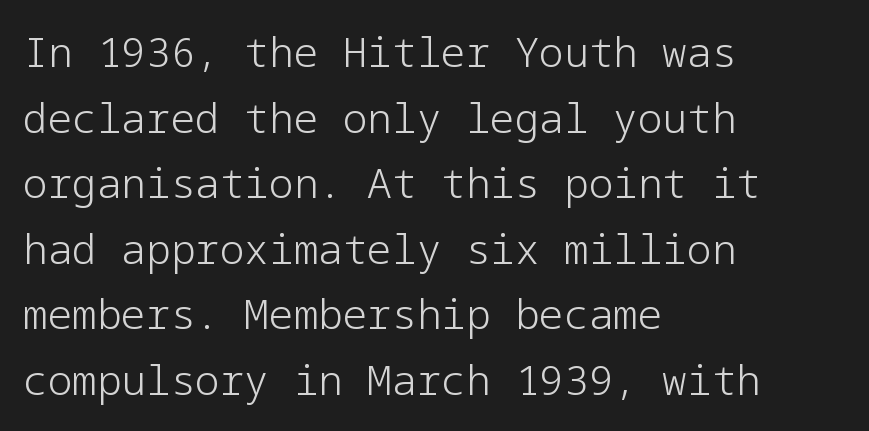
The image shows 41 px light sans-serif type, upright; set left-aligned, normal line spacing (1.6x), normal letter spacing, not underlined; low stroke contrast and a medium x-height.
